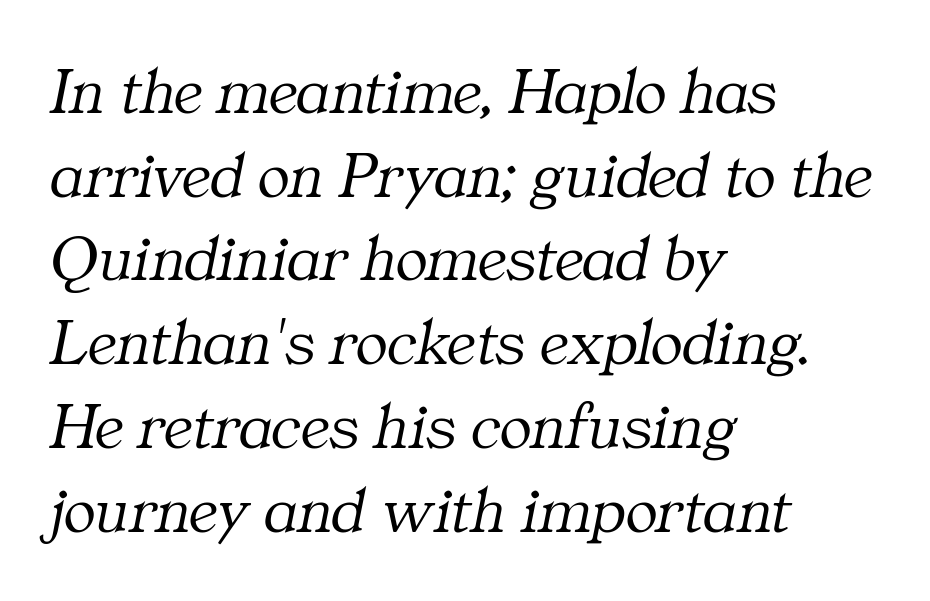
Q: Is the text bold? A: No.
Q: Is the text italic (slanted)? A: Yes, it leans right by about 11 degrees.
Q: Is the typeface a serif or a sans-serif typeface? A: Serif.
Q: Is the text underlined? A: No.
Q: How is the paragraph aligned? A: Left-aligned.
Q: Is the spacing between letters normal or unusually wide? A: Normal.
Q: Is the spacing between lines tight, normal or loose? A: Normal.
Q: Width (condensed, normal, or wide)? A: Normal.
Q: Stroke contrast? A: Medium.
Q: x-height? A: Medium.
Q: Monospaced? A: No.
